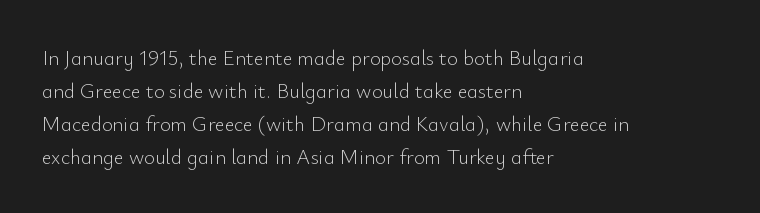
Q: Is the text bold? A: No.
Q: Is the text italic (slanted)? A: No, it is upright.
Q: Is the text underlined? A: No.
Q: How is the paragraph aligned? A: Left-aligned.
Q: Is the spacing between letters normal or unusually wide? A: Normal.
Q: Is the spacing between lines tight, normal or loose? A: Normal.
